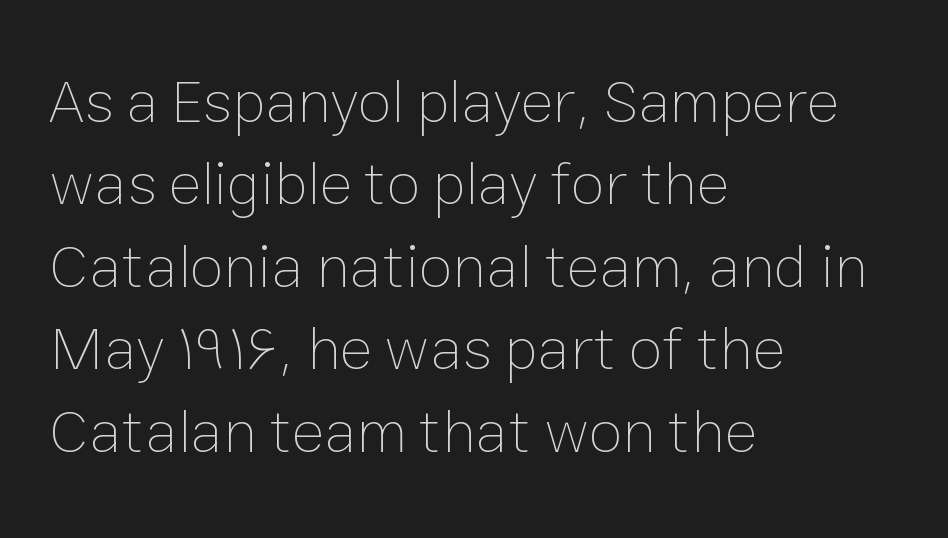
Q: Is the text bold? A: No.
Q: Is the text italic (slanted)? A: No, it is upright.
Q: Is the text underlined? A: No.
Q: How is the paragraph aligned? A: Left-aligned.
Q: Is the spacing between letters normal or unusually wide? A: Normal.
Q: Is the spacing between lines tight, normal or loose? A: Normal.
Q: Width (condensed, normal, or wide)? A: Normal.
Q: Stroke contrast? A: Low.
Q: x-height? A: Medium.
Q: Monospaced? A: No.
